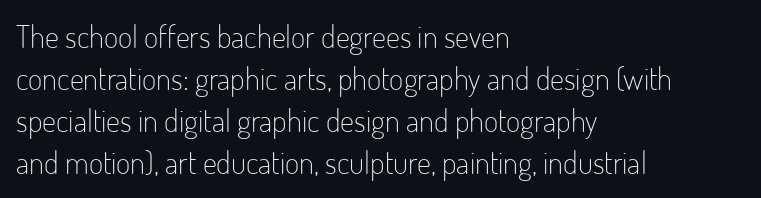
Q: Is the text bold? A: No.
Q: Is the text italic (slanted)? A: No, it is upright.
Q: Is the typeface a serif or a sans-serif typeface? A: Sans-serif.
Q: Is the text underlined? A: No.
Q: How is the paragraph aligned? A: Left-aligned.
Q: Is the spacing between letters normal or unusually wide? A: Normal.
Q: Is the spacing between lines tight, normal or loose? A: Normal.
Q: Width (condensed, normal, or wide)? A: Condensed.
Q: Stroke contrast? A: Low.
Q: x-height? A: Small.
Q: Monospaced? A: No.
